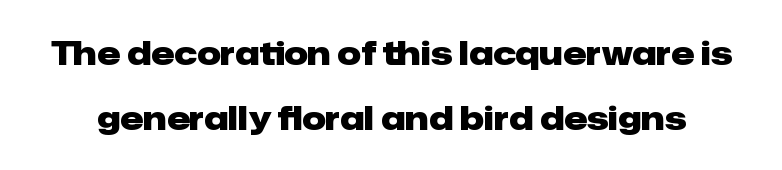
Q: Is the text bold? A: Yes.
Q: Is the text italic (slanted)? A: No, it is upright.
Q: Is the typeface a serif or a sans-serif typeface? A: Sans-serif.
Q: Is the text underlined? A: No.
Q: Is the spacing between letters normal or unusually wide? A: Normal.
Q: Is the spacing between lines tight, normal or loose? A: Loose.
Q: Width (condensed, normal, or wide)? A: Normal.
Q: Stroke contrast? A: Low.
Q: x-height? A: Medium.
Q: Monospaced? A: No.
